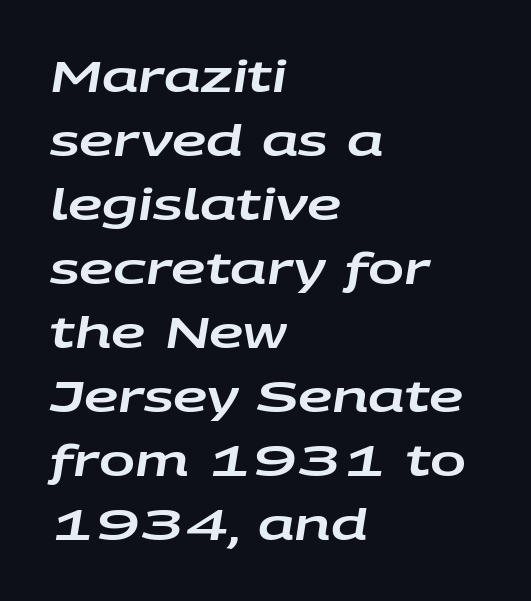
Q: Is the text italic (slanted)? A: Yes, it leans right by about 9 degrees.
Q: Is the text underlined? A: No.
Q: How is the paragraph aligned? A: Left-aligned.
Q: Is the spacing between letters normal or unusually wide? A: Normal.
Q: Is the spacing between lines tight, normal or loose? A: Normal.
Q: Width (condensed, normal, or wide)? A: Wide.
Q: Stroke contrast? A: Low.
Q: x-height? A: Large.
Q: Monospaced? A: No.
